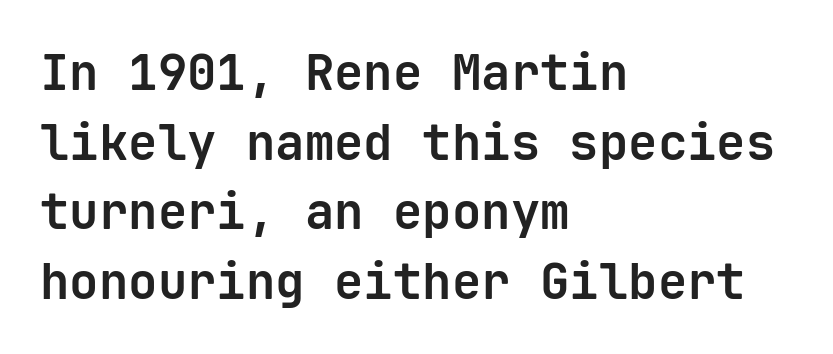
The image shows 49 px bold sans-serif type, upright, monospaced; set left-aligned, normal line spacing (1.42x), normal letter spacing, not underlined; low stroke contrast and a medium x-height.
